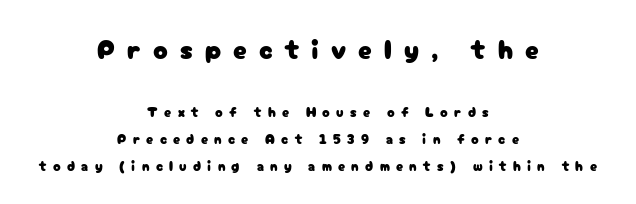
Q: Is the text italic (slanted)? A: No, it is upright.
Q: Is the text underlined? A: No.
Q: How is the paragraph aligned? A: Centered.
Q: Is the spacing between letters normal or unusually wide? A: Unusually wide.
Q: Is the spacing between lines tight, normal or loose? A: Loose.
Q: Which block of text is set in a larger size, the first (top) or the second (bottom)? A: The first (top) one.
